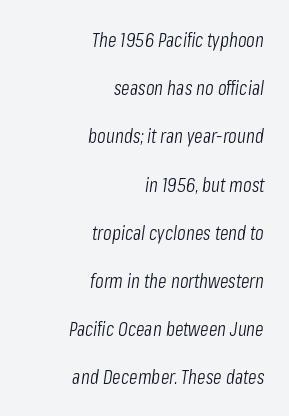
{"italic": "yes", "lean": "right", "slant_degrees": 8, "bold": "no", "underline": "no", "align": "right", "line_spacing": "loose", "line_spacing_ratio": 2.41, "letter_spacing": "normal", "letter_spacing_em": 0.0, "glyph_px": 20}
